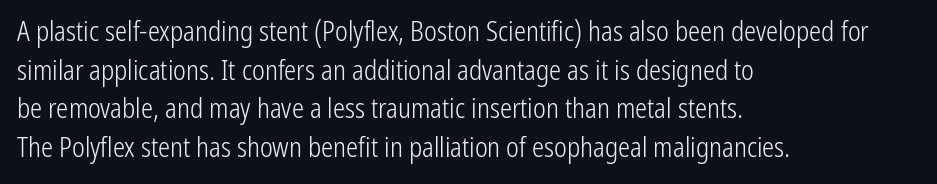
Q: Is the text bold? A: No.
Q: Is the text italic (slanted)? A: No, it is upright.
Q: Is the text underlined? A: No.
Q: How is the paragraph aligned? A: Left-aligned.
Q: Is the spacing between letters normal or unusually wide? A: Normal.
Q: Is the spacing between lines tight, normal or loose? A: Normal.
